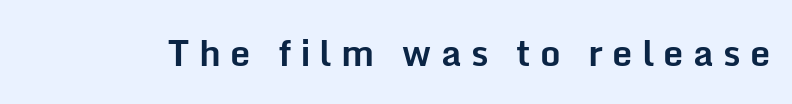
The image shows 36 px bold sans-serif type, upright; set unusually wide letter spacing (+0.26 em), not underlined; low stroke contrast and a medium x-height.
